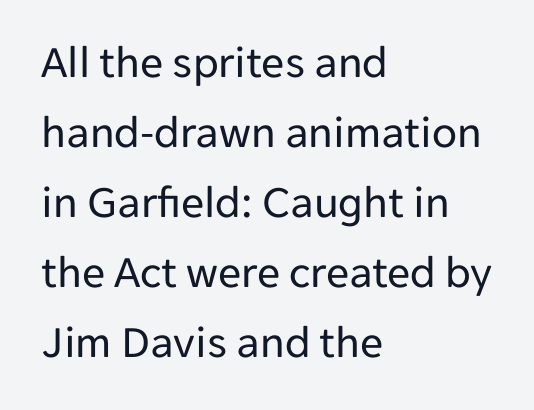
{"serif": "no", "italic": "no", "bold": "no", "weight": "regular", "width": "normal", "stroke_contrast": "low", "x_height": "medium", "monospaced": "no", "underline": "no", "align": "left", "line_spacing": "normal", "line_spacing_ratio": 1.52, "letter_spacing": "normal", "letter_spacing_em": 0.0, "glyph_px": 46}
